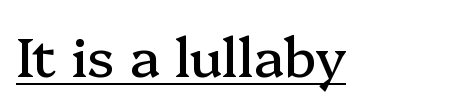
Q: Is the text italic (slanted)? A: No, it is upright.
Q: Is the typeface a serif or a sans-serif typeface? A: Serif.
Q: Is the text underlined? A: Yes.
Q: Is the spacing between letters normal or unusually wide? A: Normal.
Q: Width (condensed, normal, or wide)? A: Normal.
Q: Stroke contrast? A: Medium.
Q: x-height? A: Medium.
Q: Monospaced? A: No.
